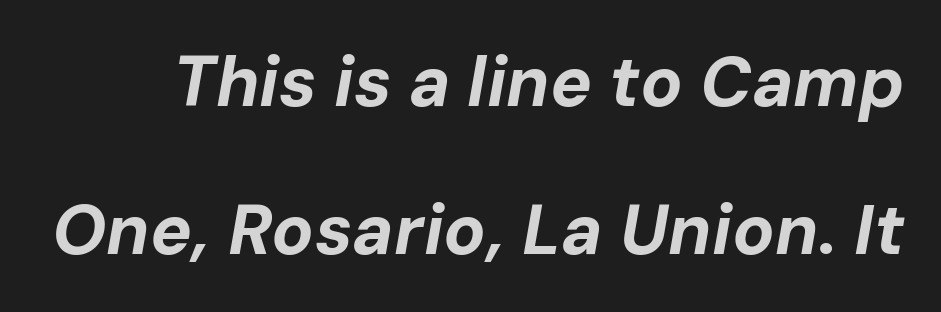
The foot of each line stays bare and open. Interline gaps are noticeably wide in this sample. Notice how the stems are inclined rather than vertical — that's the hallmark of italics. Between one letter and the next there's only the usual sliver of space.
